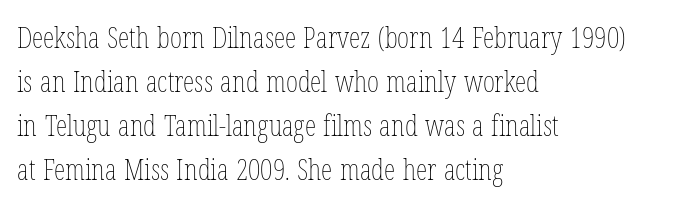
Q: Is the text bold? A: No.
Q: Is the text italic (slanted)? A: No, it is upright.
Q: Is the text underlined? A: No.
Q: How is the paragraph aligned? A: Left-aligned.
Q: Is the spacing between letters normal or unusually wide? A: Normal.
Q: Is the spacing between lines tight, normal or loose? A: Normal.
Q: Width (condensed, normal, or wide)? A: Condensed.
Q: Stroke contrast? A: Low.
Q: x-height? A: Medium.
Q: Monospaced? A: No.
